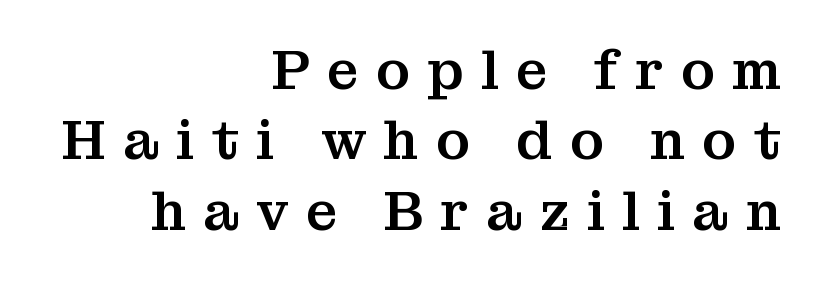
In terms of letterspacing, this is a distinctly airy, spread setting. If you drew a line through each stem, it would be perfectly vertical. The rendering uses a moderate line-height, typical for paragraphs. Check where the strokes stop: tiny serifs finish them off. The compositor pushed each line to the right boundary. Letters rest on an invisible, unmarked baseline.
